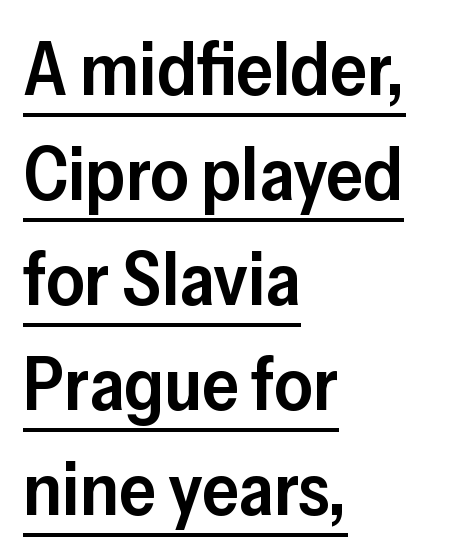
Notice how a bar underscores the lettering throughout. Note: no serifs on the glyphs. These lines were composed using upright roman letters. Where is the straight margin? On the left. What weight is shown? A semibold, between regular and bold. If you measured baseline to baseline, you'd find a middling distance.
